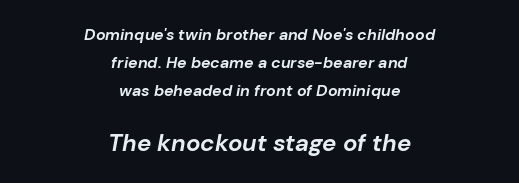
Short and long lines alike share a common midpoint. Emphasis-style slanted type is in use. The face used here has the dense, thick strokes of a bold. Any mark beneath the type? The region is blank. Scale increases going downward across the two blocks.
